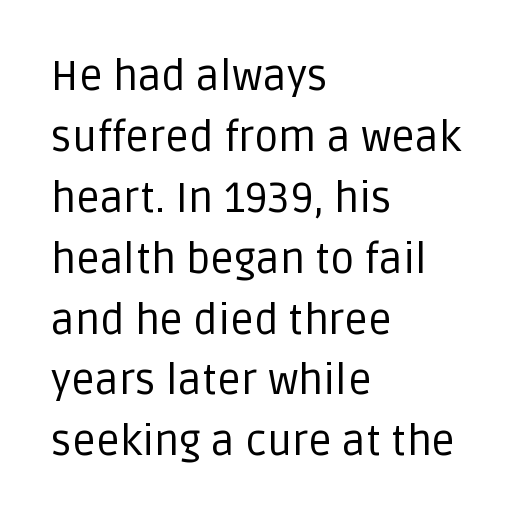
Q: Is the text bold? A: No.
Q: Is the text italic (slanted)? A: No, it is upright.
Q: Is the typeface a serif or a sans-serif typeface? A: Sans-serif.
Q: Is the text underlined? A: No.
Q: How is the paragraph aligned? A: Left-aligned.
Q: Is the spacing between letters normal or unusually wide? A: Normal.
Q: Is the spacing between lines tight, normal or loose? A: Normal.
Q: Width (condensed, normal, or wide)? A: Normal.
Q: Stroke contrast? A: Low.
Q: x-height? A: Large.
Q: Monospaced? A: No.
